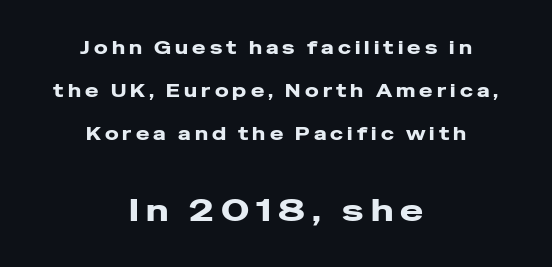
{"serif": "no", "italic": "no", "width": "wide", "stroke_contrast": "low", "x_height": "medium", "monospaced": "no", "underline": "no", "align": "center", "line_spacing": "loose", "line_spacing_ratio": 2.4, "letter_spacing": "wide", "letter_spacing_em": 0.23, "larger_block": "second", "size_ratio": 1.72, "glyph_px": 31}
